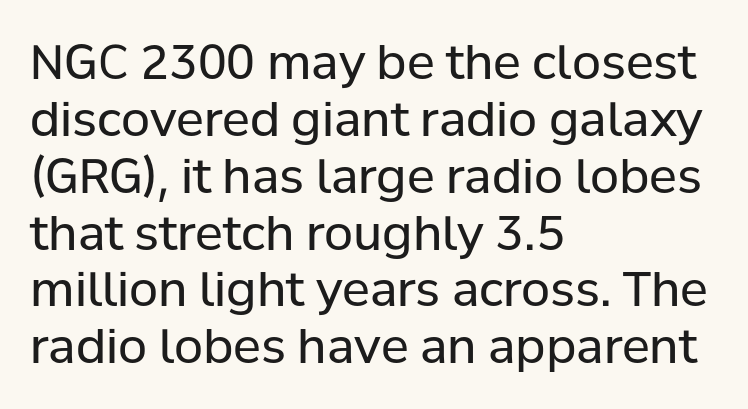
Q: Is the text bold? A: No.
Q: Is the text italic (slanted)? A: No, it is upright.
Q: Is the typeface a serif or a sans-serif typeface? A: Sans-serif.
Q: Is the text underlined? A: No.
Q: How is the paragraph aligned? A: Left-aligned.
Q: Is the spacing between letters normal or unusually wide? A: Normal.
Q: Width (condensed, normal, or wide)? A: Normal.
Q: Stroke contrast? A: Low.
Q: x-height? A: Medium.
Q: Monospaced? A: No.
